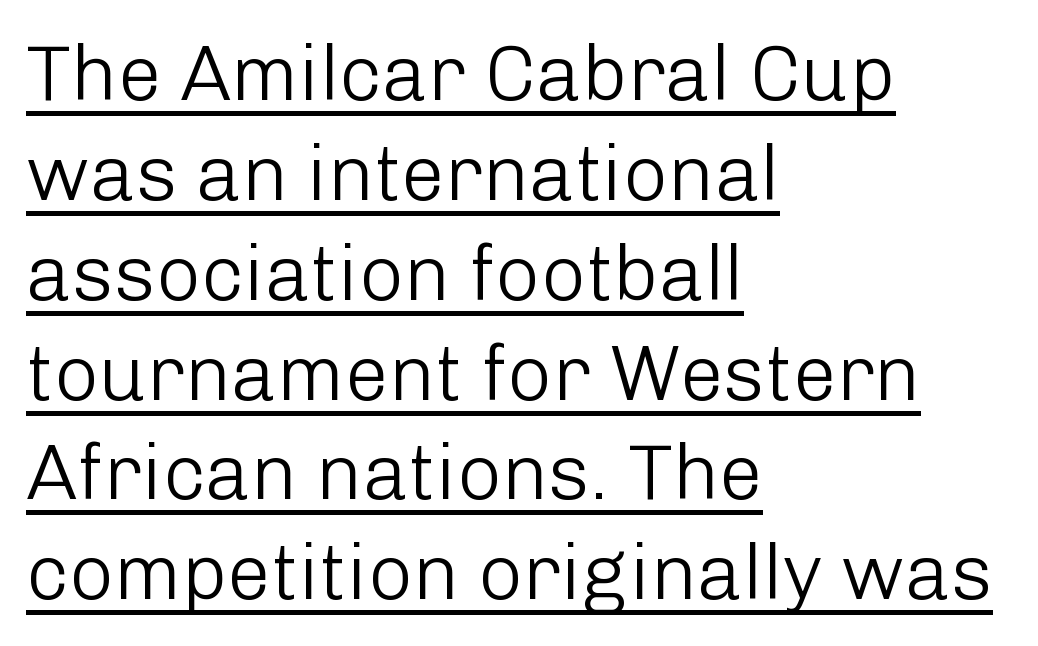
Q: Is the text bold? A: No.
Q: Is the text italic (slanted)? A: No, it is upright.
Q: Is the typeface a serif or a sans-serif typeface? A: Sans-serif.
Q: Is the text underlined? A: Yes.
Q: How is the paragraph aligned? A: Left-aligned.
Q: Is the spacing between letters normal or unusually wide? A: Normal.
Q: Is the spacing between lines tight, normal or loose? A: Normal.
Q: Width (condensed, normal, or wide)? A: Normal.
Q: Stroke contrast? A: Low.
Q: x-height? A: Medium.
Q: Monospaced? A: No.
